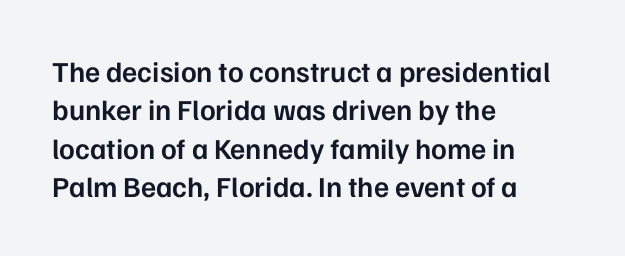
Looks like regular typesetting: each glyph gets only the width it needs. Quick note: not italic, upright. The face used here is rendered with its standard letterfit. This sample keeps an unexceptional amount of space between lines. The passage is arranged the way most books set body copy — flush left.
